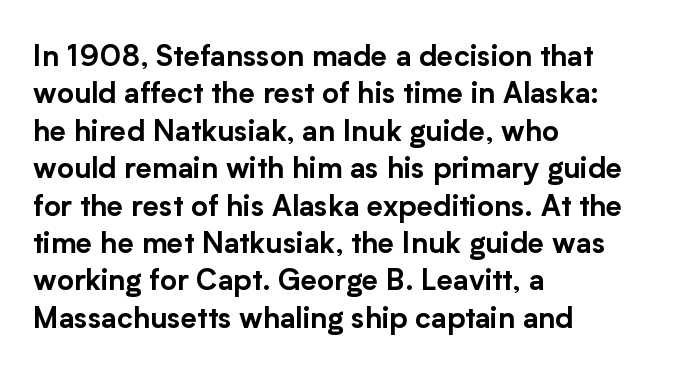
{"serif": "no", "italic": "no", "width": "normal", "stroke_contrast": "low", "x_height": "medium", "monospaced": "no", "underline": "no", "align": "left", "line_spacing": "normal", "line_spacing_ratio": 1.29, "letter_spacing": "normal", "letter_spacing_em": 0.0, "glyph_px": 29}
